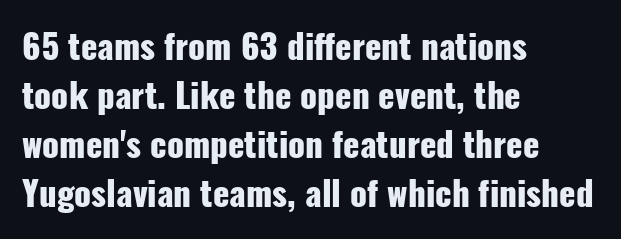
Words float on clear page, feet unadorned. The face used here is a sans, in the tradition of grotesques and geometrics. You could call the tracking neutral — neither tight nor loose. Heft: maximum for text — a bold. Compared with a centered layout, this one pins lines to the left instead.
